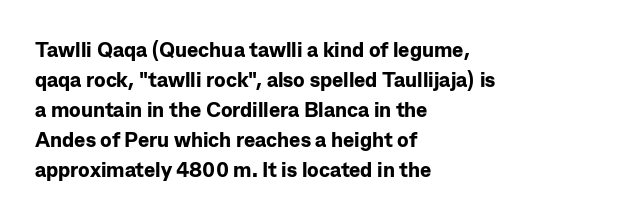
{"italic": "no", "bold": "yes", "underline": "no", "align": "left", "line_spacing": "normal", "line_spacing_ratio": 1.43, "letter_spacing": "normal", "letter_spacing_em": 0.0, "glyph_px": 21}
